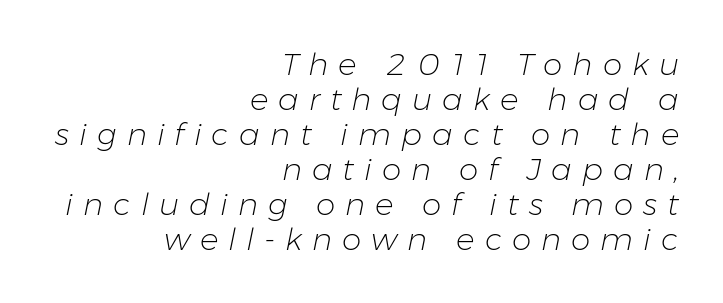
{"italic": "yes", "lean": "right", "slant_degrees": 11, "bold": "no", "weight": "light", "width": "normal", "stroke_contrast": "low", "x_height": "medium", "monospaced": "no", "underline": "no", "align": "right", "line_spacing": "tight", "line_spacing_ratio": 1.13, "letter_spacing": "wide", "letter_spacing_em": 0.32, "glyph_px": 31}
